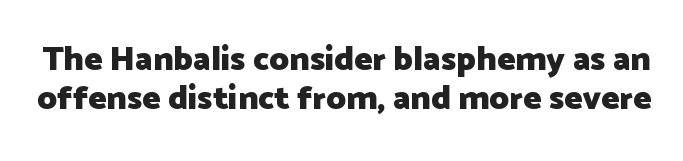
The image shows 34 px heavy sans-serif type, upright; set line spacing 1.16x, normal letter spacing, not underlined; low stroke contrast and a medium x-height.
